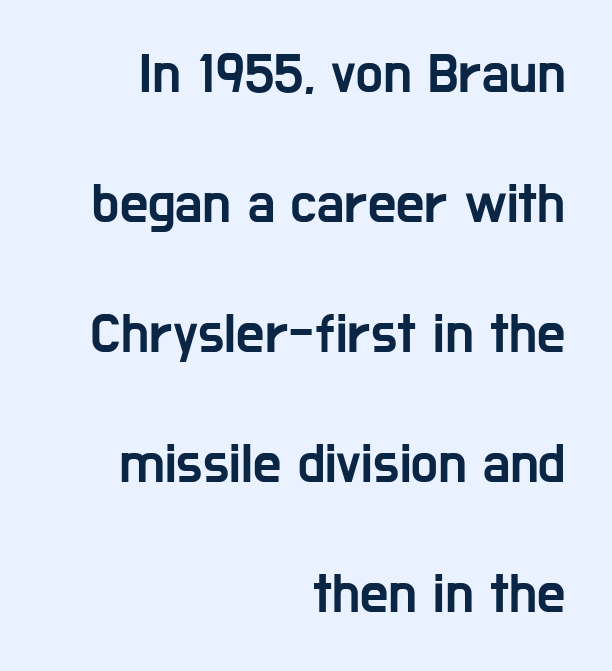
{"serif": "no", "italic": "no", "width": "condensed", "stroke_contrast": "low", "x_height": "medium", "monospaced": "no", "underline": "no", "align": "right", "line_spacing": "loose", "line_spacing_ratio": 2.32, "letter_spacing": "normal", "letter_spacing_em": 0.0, "glyph_px": 56}
